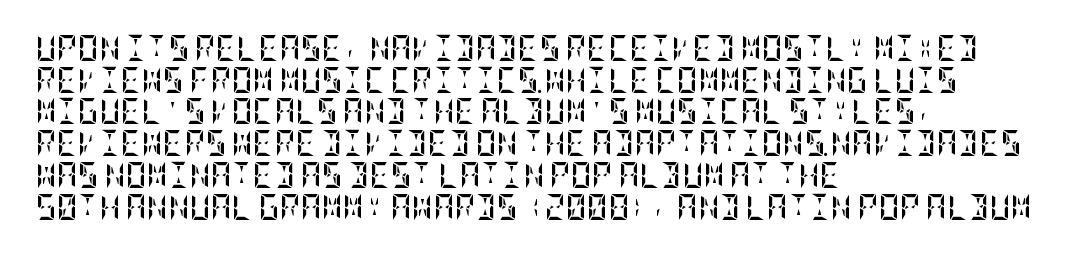
I'd describe the lettering as bold — thick and assertive. Words appear dense and cohesive because spacing is normal. Reading down the block, your eye returns to a fixed left position each line. The lettering holds an erect, upright posture throughout. Descender tails drop into unmarked territory.
